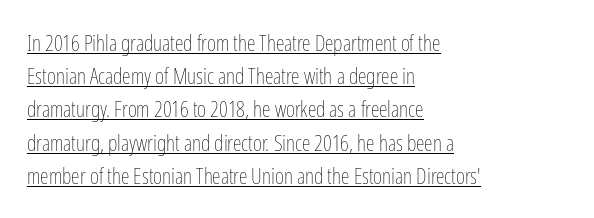
The image shows 22 px text type, upright; set left-aligned, normal line spacing (1.51x), normal letter spacing, underlined.
